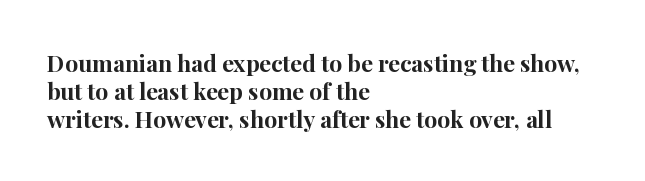
{"italic": "no", "bold": "yes", "underline": "no", "align": "left", "line_spacing_ratio": 1.21, "letter_spacing": "normal", "letter_spacing_em": 0.0, "glyph_px": 23}
